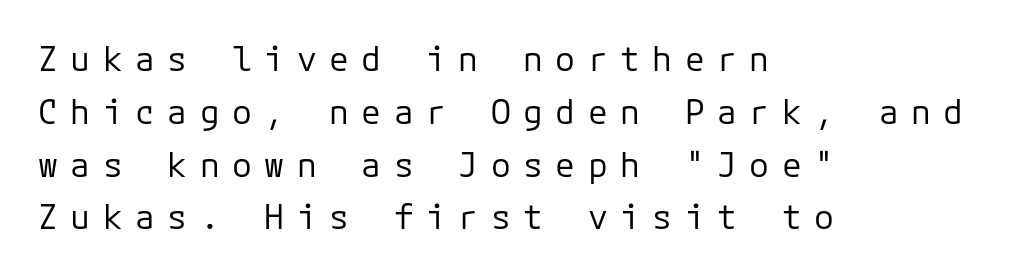
The lines sit at an ordinary, default distance from one another. Tracking value appears strongly positive — letters spread wide. Decoration check: the copy has no underline. Reading down the block, your eye returns to a fixed left position each line.
